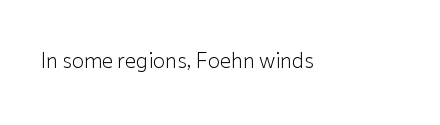
The image shows 20 px text type, upright; set normal letter spacing, not underlined.
